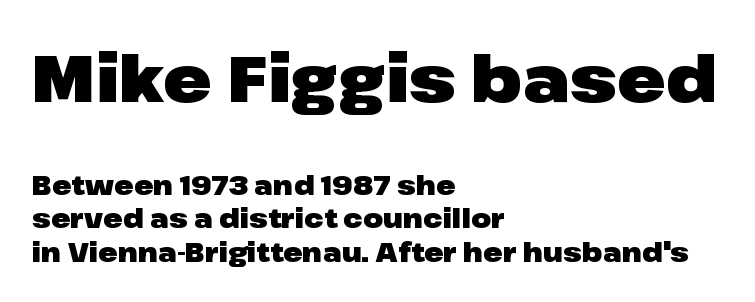
I'd call this a sans setting — the letters go barefoot. Short note: letters normally spaced. A student would call this left alignment; a typographer would say flush left, rag right. Vertical strokes here are truly vertical. Its strokes are broad and dark, the hallmark of bold type.
